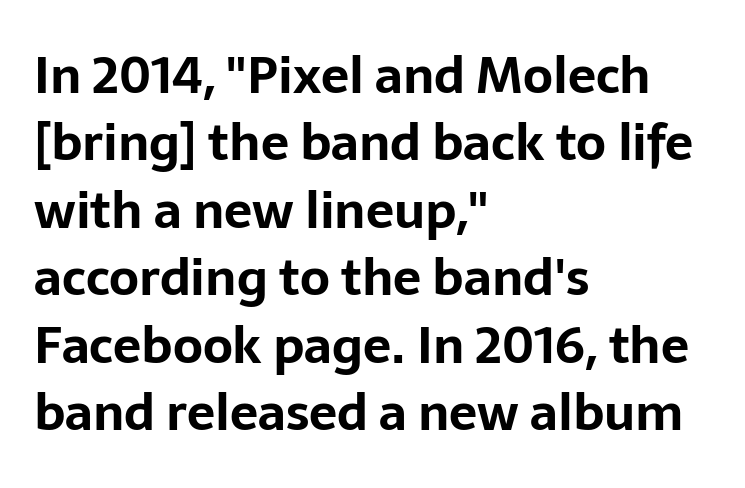
The passage shown is emphatically bold. Spacing between characters is what you'd get straight out of the box. The rendering uses a moderate line-height, typical for paragraphs. Which margin do the lines hug? The left one — the right edge is uneven. Quick note: not italic, upright.
